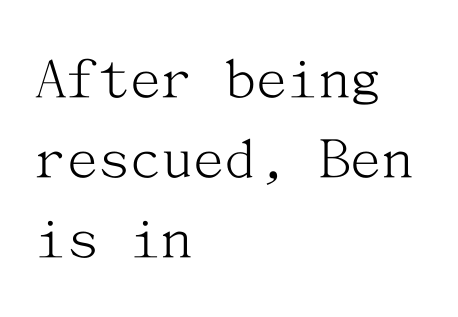
{"serif": "yes", "italic": "no", "bold": "no", "weight": "light", "width": "normal", "stroke_contrast": "medium", "x_height": "medium", "underline": "no", "align": "left", "line_spacing": "normal", "line_spacing_ratio": 1.27, "letter_spacing": "normal", "letter_spacing_em": 0.0, "glyph_px": 63}
